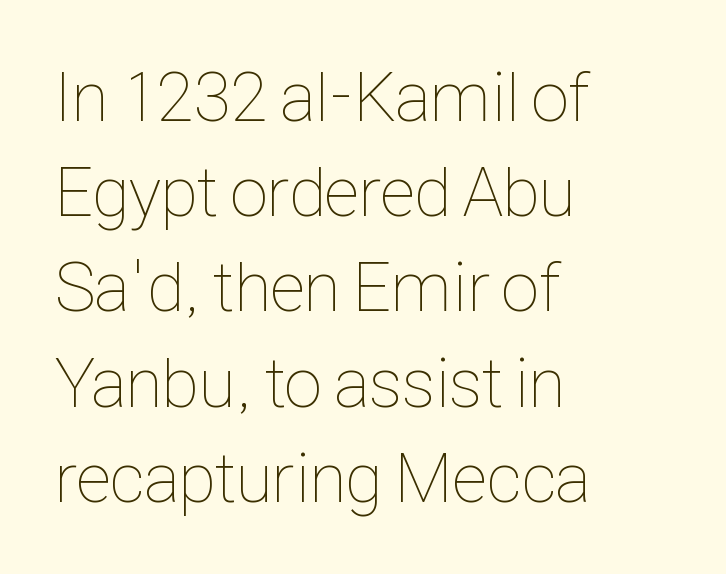
{"italic": "no", "bold": "no", "weight": "thin", "width": "condensed", "stroke_contrast": "low", "x_height": "medium", "monospaced": "no", "underline": "no", "align": "left", "line_spacing": "normal", "line_spacing_ratio": 1.36, "letter_spacing": "normal", "letter_spacing_em": 0.0, "glyph_px": 70}
